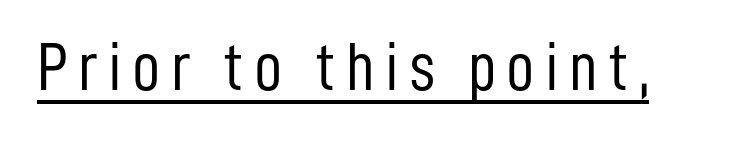
This sample has the flowing, uneven cadence of proportional lettering. Students, observe the line beneath the letters — that is underlining. The characters are drawn with everyday or finer stroke widths. Ascenders rise straight up at ninety degrees.
